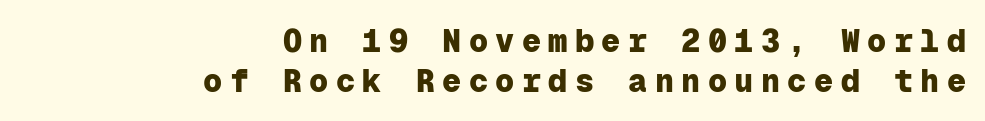
{"serif": "no", "italic": "no", "bold": "yes", "weight": "heavy", "width": "normal", "stroke_contrast": "low", "x_height": "medium", "monospaced": "yes", "underline": "no", "align": "right", "line_spacing": "normal", "line_spacing_ratio": 1.25, "letter_spacing": "wide", "letter_spacing_em": 0.23, "glyph_px": 32}
